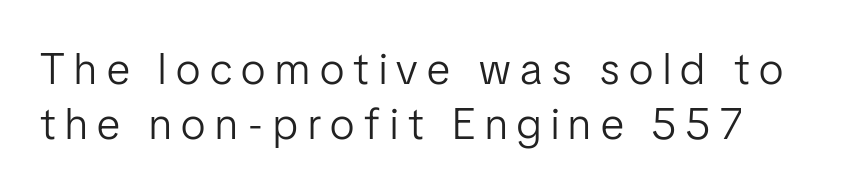
Q: Is the text bold? A: No.
Q: Is the text italic (slanted)? A: No, it is upright.
Q: Is the typeface a serif or a sans-serif typeface? A: Sans-serif.
Q: Is the text underlined? A: No.
Q: How is the paragraph aligned? A: Left-aligned.
Q: Is the spacing between letters normal or unusually wide? A: Unusually wide.
Q: Width (condensed, normal, or wide)? A: Condensed.
Q: Stroke contrast? A: Low.
Q: x-height? A: Medium.
Q: Monospaced? A: No.
